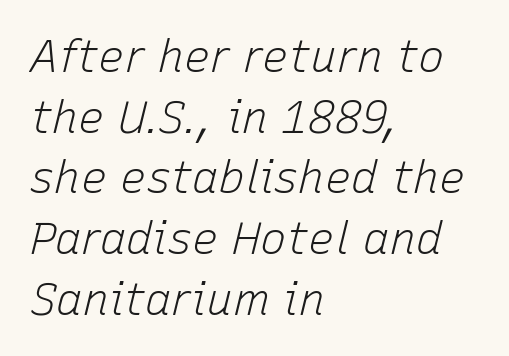
Q: Is the text bold? A: No.
Q: Is the text italic (slanted)? A: Yes, it leans right by about 15 degrees.
Q: Is the text underlined? A: No.
Q: How is the paragraph aligned? A: Left-aligned.
Q: Is the spacing between letters normal or unusually wide? A: Normal.
Q: Is the spacing between lines tight, normal or loose? A: Normal.
Q: Width (condensed, normal, or wide)? A: Normal.
Q: Stroke contrast? A: Low.
Q: x-height? A: Medium.
Q: Monospaced? A: No.
